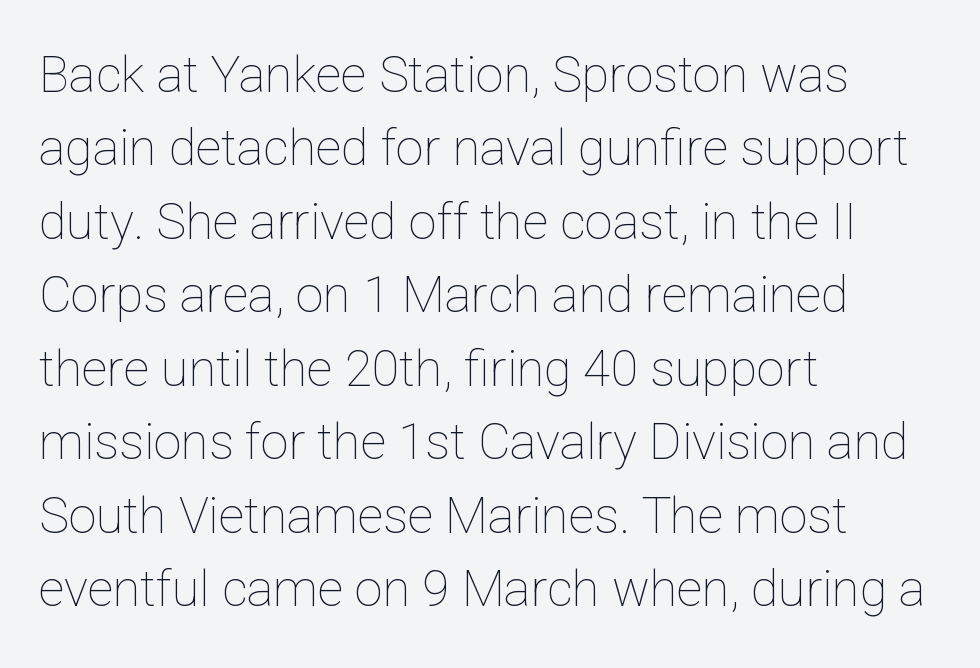
{"italic": "no", "bold": "no", "weight": "thin", "width": "normal", "stroke_contrast": "low", "x_height": "medium", "monospaced": "no", "underline": "no", "align": "left", "line_spacing": "normal", "line_spacing_ratio": 1.47, "letter_spacing": "normal", "letter_spacing_em": 0.0, "glyph_px": 50}
